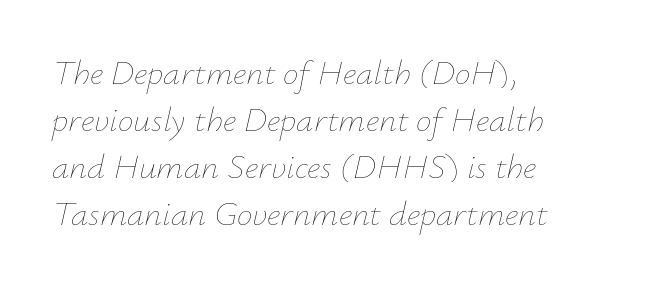
The specimen omits any rule beneath the text block's lines. The passage is arranged the way most books set body copy — flush left. You can tell it's italic because the verticals aren't actually vertical. The lines sit at an ordinary, default distance from one another. Heft: none added — not bold.
